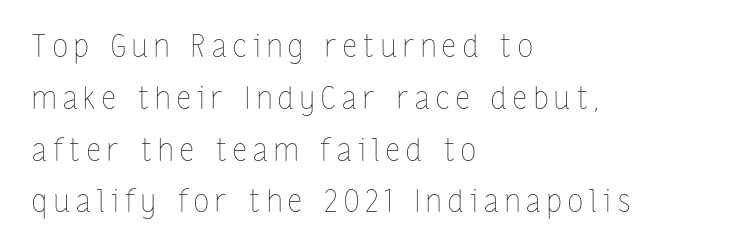
{"italic": "no", "bold": "no", "weight": "thin", "width": "condensed", "stroke_contrast": "low", "x_height": "medium", "monospaced": "no", "underline": "no", "align": "left", "line_spacing": "normal", "line_spacing_ratio": 1.67, "letter_spacing": "wide", "letter_spacing_em": 0.21, "glyph_px": 31}
